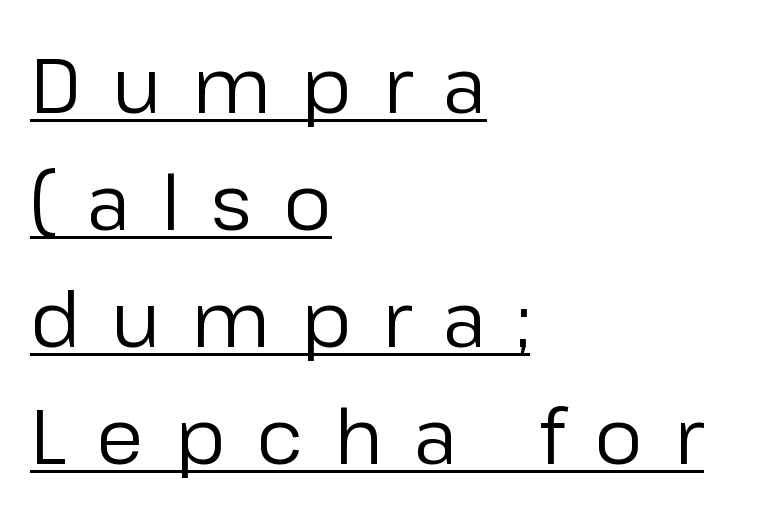
The image shows 77 px regular-weight sans-serif type, upright; set left-aligned, normal line spacing (1.52x), unusually wide letter spacing (+0.4 em), underlined; low stroke contrast and a medium x-height.
